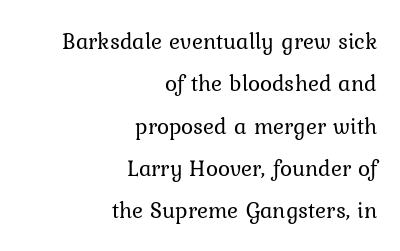
The image shows 23 px text type, upright; set right-aligned, line spacing 1.84x, normal letter spacing, not underlined.
